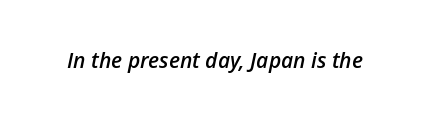
Summary of weight: moderately heavy, a semibold. Letters rest on an invisible, unmarked baseline. This sample uses an oblique cut, with every glyph tilted off the vertical. Glyph-to-glyph distance matches everyday printed text.
